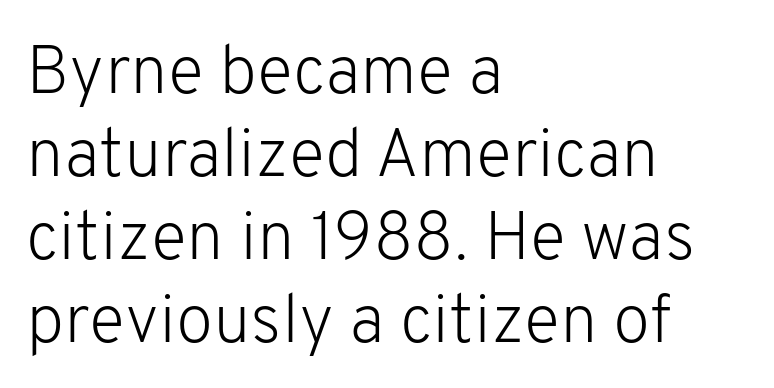
You could not count columns in this text — the font is proportionally spaced. Type without underlining. How are the letters spaced? Ordinarily, with no added tracking. Each line starts at the same left margin while the right side varies. Nothing sits at the stroke ends, so this counts as sans-serif. You can tell it's not italic because the verticals are truly vertical.
